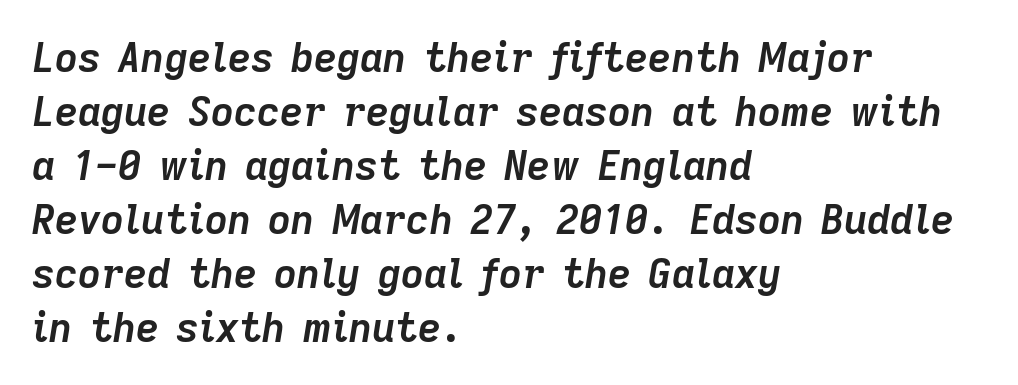
Q: Is the text bold? A: Yes.
Q: Is the text italic (slanted)? A: Yes, it leans right by about 9 degrees.
Q: Is the text underlined? A: No.
Q: How is the paragraph aligned? A: Left-aligned.
Q: Is the spacing between letters normal or unusually wide? A: Normal.
Q: Is the spacing between lines tight, normal or loose? A: Normal.
Q: Width (condensed, normal, or wide)? A: Normal.
Q: Stroke contrast? A: Low.
Q: x-height? A: Medium.
Q: Monospaced? A: No.
